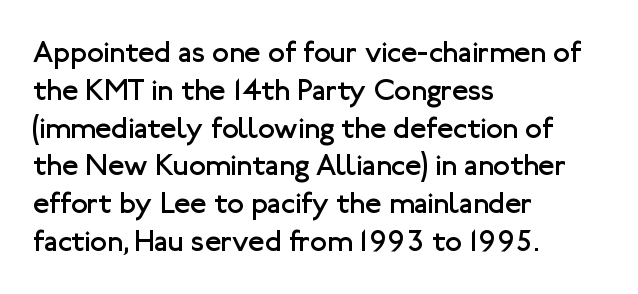
The image shows 30 px regular-weight sans-serif type, upright; set left-aligned, normal line spacing (1.26x), normal letter spacing, not underlined; low stroke contrast and a medium x-height.
